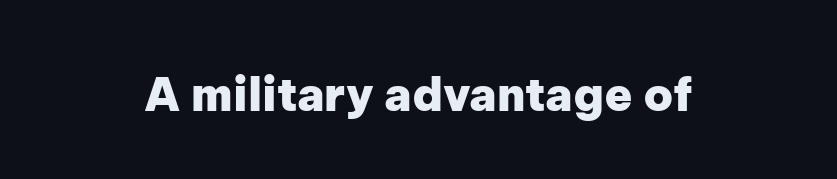
{"serif": "no", "italic": "no", "bold": "yes", "weight": "heavy", "width": "normal", "stroke_contrast": "low", "x_height": "medium", "monospaced": "no", "underline": "no", "letter_spacing": "normal", "letter_spacing_em": 0.0, "glyph_px": 46}
